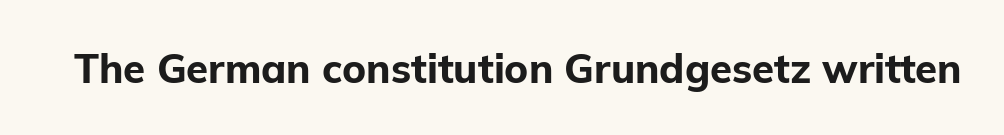
The image shows 40 px bold sans-serif type, upright; set normal letter spacing, not underlined; low stroke contrast and a medium x-height.
